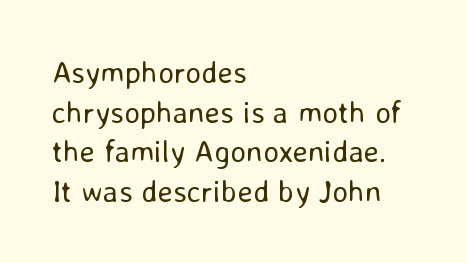
Q: Is the text bold? A: No.
Q: Is the text italic (slanted)? A: No, it is upright.
Q: Is the typeface a serif or a sans-serif typeface? A: Sans-serif.
Q: Is the text underlined? A: No.
Q: How is the paragraph aligned? A: Left-aligned.
Q: Is the spacing between letters normal or unusually wide? A: Normal.
Q: Is the spacing between lines tight, normal or loose? A: Normal.
Q: Width (condensed, normal, or wide)? A: Normal.
Q: Stroke contrast? A: Low.
Q: x-height? A: Medium.
Q: Monospaced? A: No.
